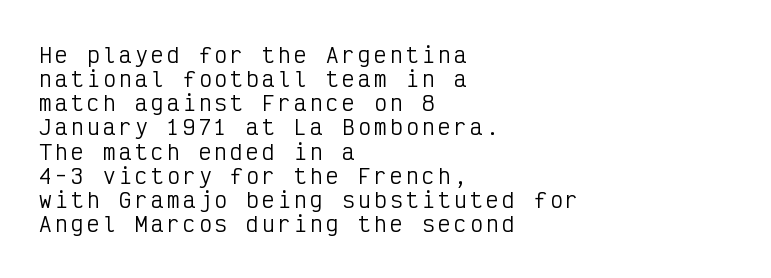
{"italic": "no", "bold": "no", "underline": "no", "align": "left", "line_spacing": "tight", "line_spacing_ratio": 1.15, "glyph_px": 21}
